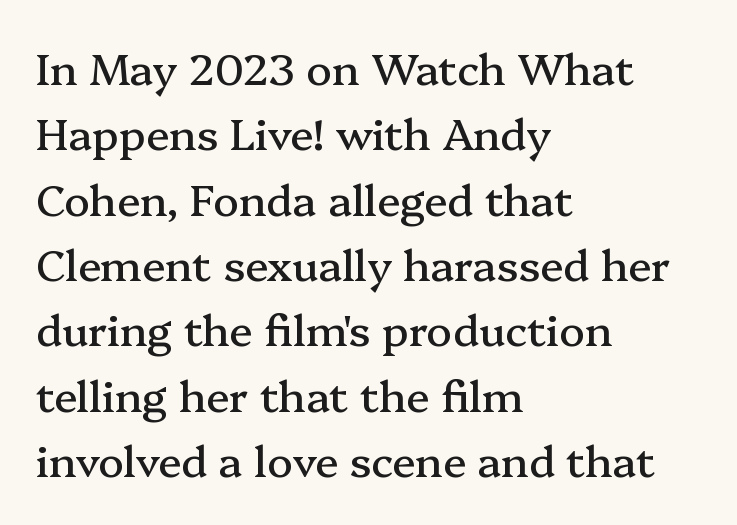
Q: Is the text italic (slanted)? A: No, it is upright.
Q: Is the typeface a serif or a sans-serif typeface? A: Serif.
Q: Is the text underlined? A: No.
Q: How is the paragraph aligned? A: Left-aligned.
Q: Is the spacing between letters normal or unusually wide? A: Normal.
Q: Is the spacing between lines tight, normal or loose? A: Normal.
Q: Width (condensed, normal, or wide)? A: Normal.
Q: Stroke contrast? A: Medium.
Q: x-height? A: Medium.
Q: Monospaced? A: No.
